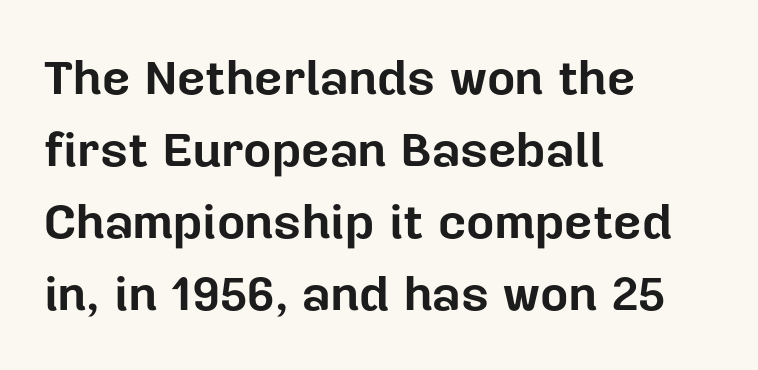
Q: Is the text bold? A: Yes.
Q: Is the text italic (slanted)? A: No, it is upright.
Q: Is the typeface a serif or a sans-serif typeface? A: Sans-serif.
Q: Is the text underlined? A: No.
Q: How is the paragraph aligned? A: Left-aligned.
Q: Is the spacing between letters normal or unusually wide? A: Normal.
Q: Is the spacing between lines tight, normal or loose? A: Normal.
Q: Width (condensed, normal, or wide)? A: Normal.
Q: Stroke contrast? A: Low.
Q: x-height? A: Medium.
Q: Monospaced? A: No.
